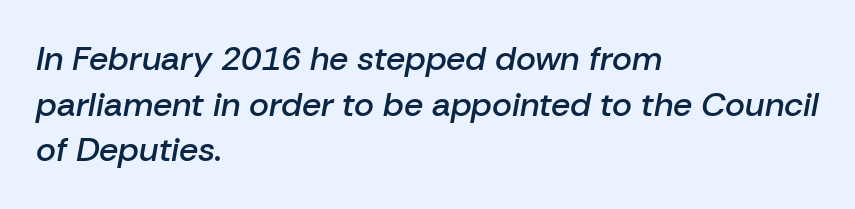
{"italic": "yes", "lean": "right", "slant_degrees": 10, "bold": "semi", "weight": "semibold", "width": "normal", "stroke_contrast": "low", "x_height": "medium", "monospaced": "no", "underline": "no", "align": "left", "line_spacing": "normal", "line_spacing_ratio": 1.34, "letter_spacing": "normal", "letter_spacing_em": 0.0, "glyph_px": 34}
